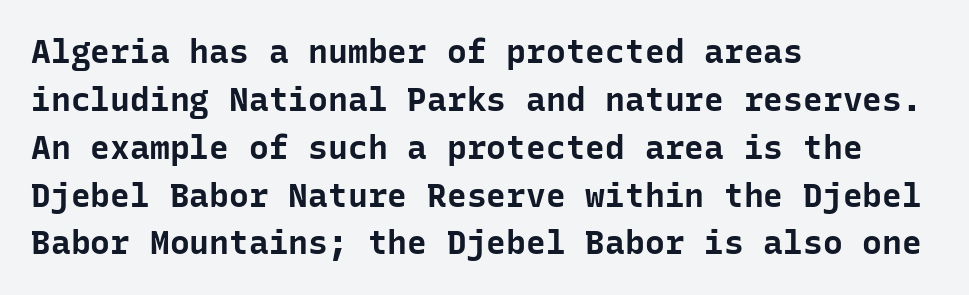
The image shows 33 px bold sans-serif type, upright, monospaced; set left-aligned, normal line spacing (1.45x), normal letter spacing, not underlined; low stroke contrast and a medium x-height.
